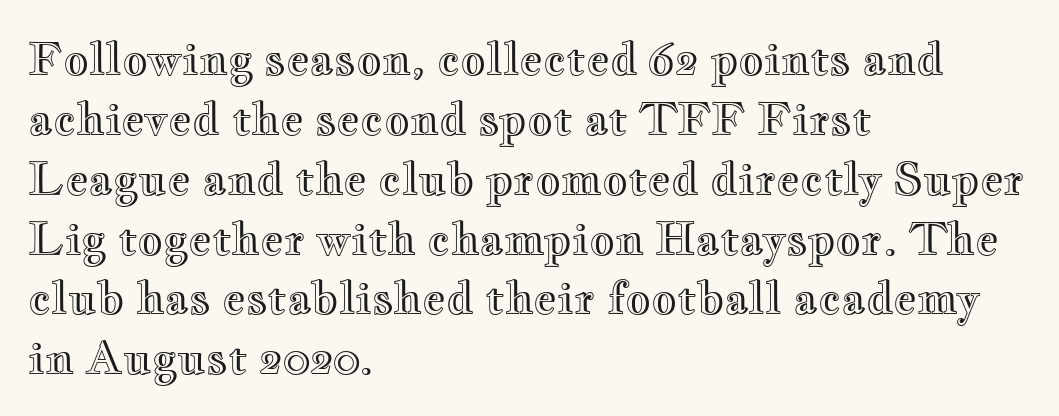
The space between consecutive lines is moderate. A clean baseline with only descenders dipping below it. The letters stand upright; this is a roman face. The paragraph shown leans on its left margin. How are the letters spaced? Ordinarily, with no added tracking.
